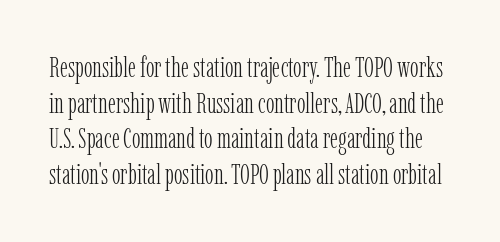
Each letter keeps its own natural width here, so spacing adapts to shape. Clear beneath every line of the passage. The weight tops out at a normal text grade. Is there any slant? The stems are plumb. Glyph-to-glyph distance matches everyday printed text.
